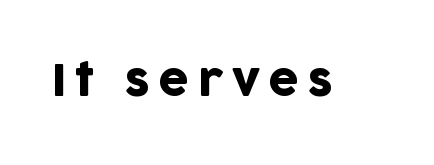
Unmarked baselines from the first word to the last. Vertical strokes here are truly vertical. This sample has the flowing, uneven cadence of proportional lettering. A sans-serif font was chosen for this passage.
